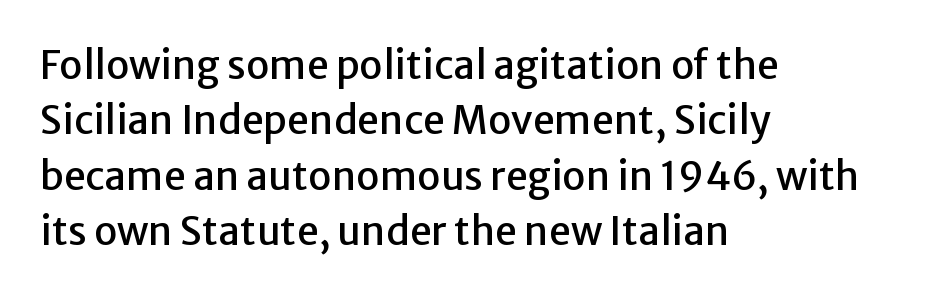
The image shows 39 px sans-serif type, upright; set left-aligned, normal line spacing (1.42x), normal letter spacing, not underlined; low stroke contrast and a medium x-height.
